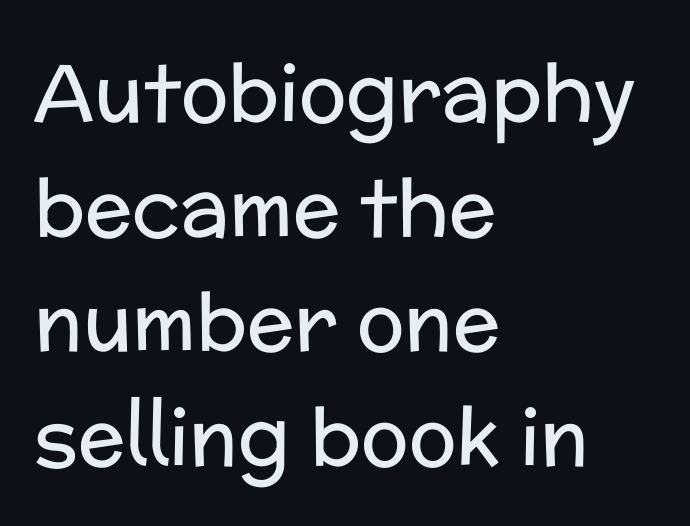
The image shows 79 px regular-weight sans-serif type, upright; set left-aligned, normal line spacing (1.45x), normal letter spacing, not underlined; low stroke contrast and a medium x-height.
